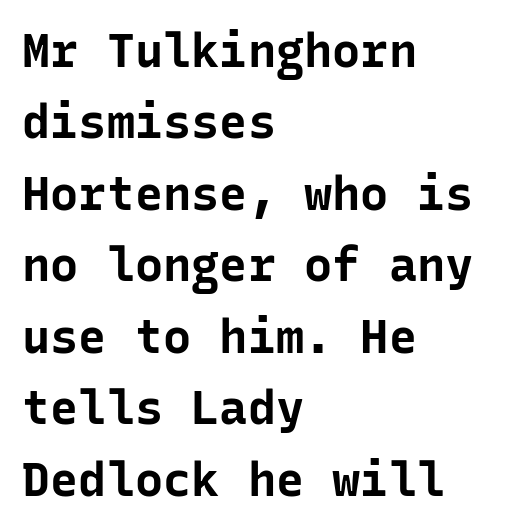
{"serif": "no", "italic": "no", "bold": "yes", "weight": "bold", "width": "normal", "stroke_contrast": "low", "x_height": "medium", "monospaced": "yes", "underline": "no", "align": "left", "line_spacing": "normal", "line_spacing_ratio": 1.52, "letter_spacing": "normal", "letter_spacing_em": 0.0, "glyph_px": 47}
